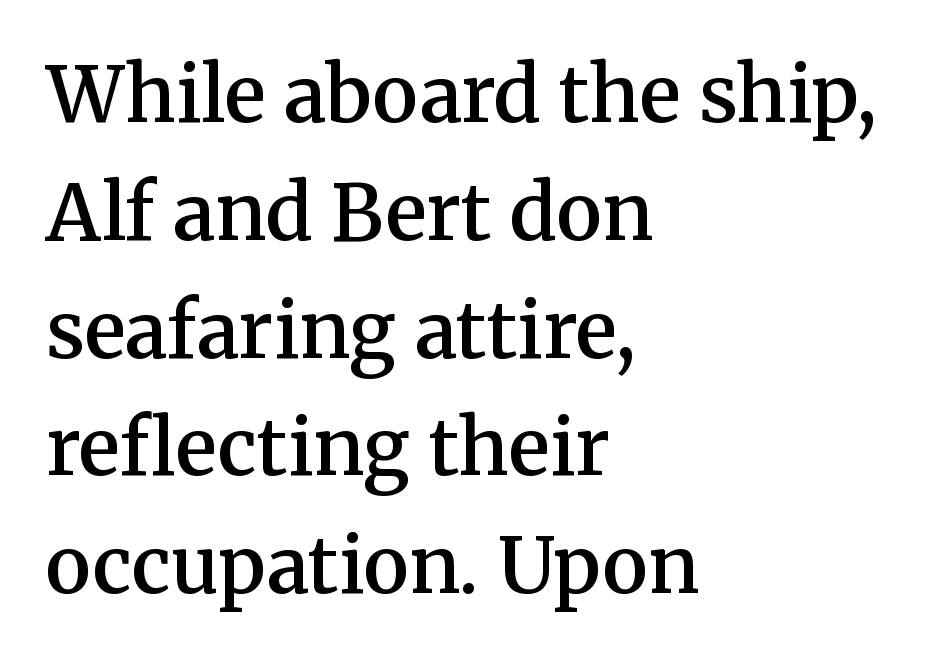
Q: Is the text bold? A: Semi-bold.
Q: Is the text italic (slanted)? A: No, it is upright.
Q: Is the typeface a serif or a sans-serif typeface? A: Serif.
Q: Is the text underlined? A: No.
Q: How is the paragraph aligned? A: Left-aligned.
Q: Is the spacing between letters normal or unusually wide? A: Normal.
Q: Is the spacing between lines tight, normal or loose? A: Normal.
Q: Width (condensed, normal, or wide)? A: Normal.
Q: Stroke contrast? A: Medium.
Q: x-height? A: Medium.
Q: Monospaced? A: No.
